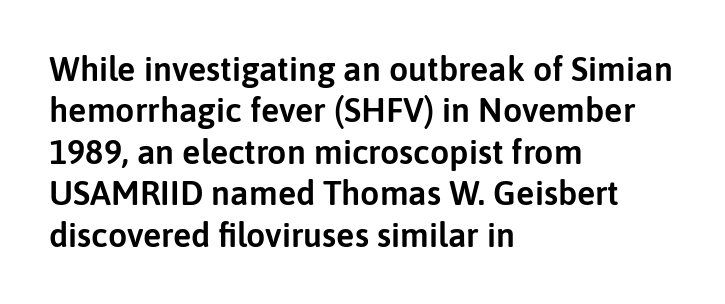
The image shows 34 px sans-serif type, upright; set left-aligned, line spacing 1.22x, normal letter spacing, not underlined; low stroke contrast and a medium x-height.
